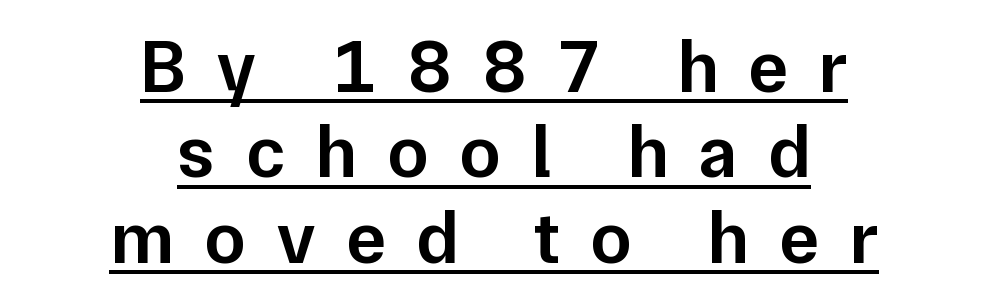
The image shows 75 px semibold sans-serif type, upright; set centered, tight line spacing (1.14x), unusually wide letter spacing (+0.4 em), underlined; low stroke contrast and a medium x-height.
